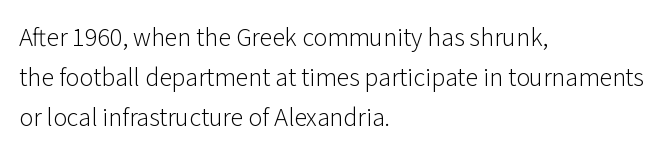
Q: Is the text bold? A: No.
Q: Is the text italic (slanted)? A: No, it is upright.
Q: Is the text underlined? A: No.
Q: How is the paragraph aligned? A: Left-aligned.
Q: Is the spacing between letters normal or unusually wide? A: Normal.
Q: Is the spacing between lines tight, normal or loose? A: Normal.
